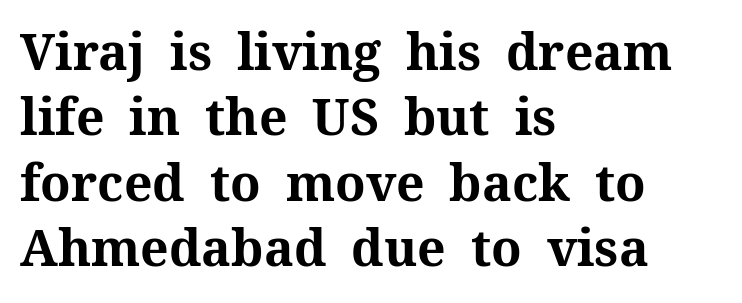
{"serif": "yes", "italic": "no", "bold": "yes", "weight": "bold", "width": "normal", "stroke_contrast": "medium", "x_height": "medium", "monospaced": "no", "underline": "no", "align": "left", "line_spacing": "normal", "line_spacing_ratio": 1.31, "letter_spacing": "normal", "letter_spacing_em": 0.0, "glyph_px": 50}
